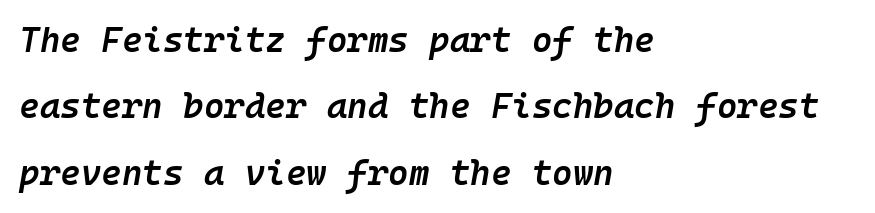
The image shows 35 px semibold type, italic (leaning right), monospaced; set left-aligned, loose line spacing (1.9x), normal letter spacing, not underlined; low stroke contrast and a medium x-height.
